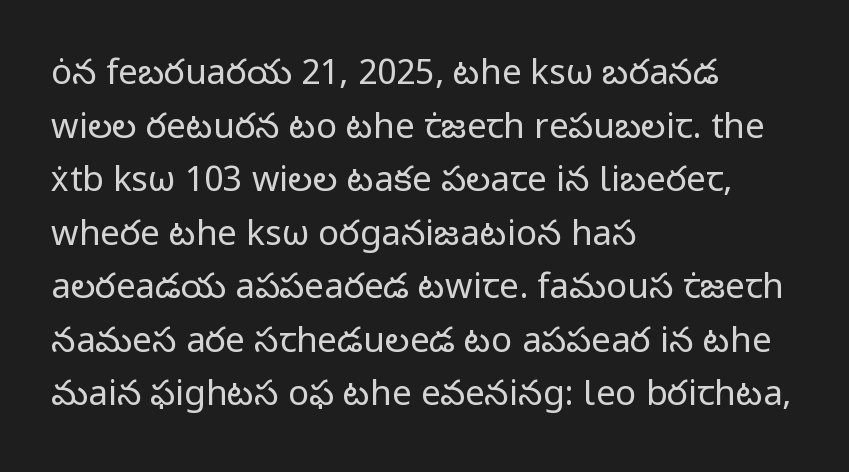
{"serif": "no", "italic": "no", "bold": "no", "weight": "regular", "width": "normal", "stroke_contrast": "low", "x_height": "medium", "monospaced": "no", "underline": "no", "align": "left", "line_spacing": "normal", "line_spacing_ratio": 1.53, "letter_spacing": "normal", "letter_spacing_em": 0.0, "glyph_px": 35}
